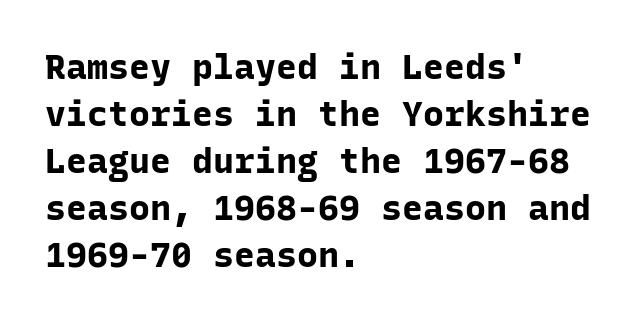
Q: Is the text bold? A: Yes.
Q: Is the text italic (slanted)? A: No, it is upright.
Q: Is the typeface a serif or a sans-serif typeface? A: Sans-serif.
Q: Is the text underlined? A: No.
Q: How is the paragraph aligned? A: Left-aligned.
Q: Is the spacing between letters normal or unusually wide? A: Normal.
Q: Is the spacing between lines tight, normal or loose? A: Normal.
Q: Width (condensed, normal, or wide)? A: Normal.
Q: Stroke contrast? A: Low.
Q: x-height? A: Medium.
Q: Monospaced? A: Yes.
